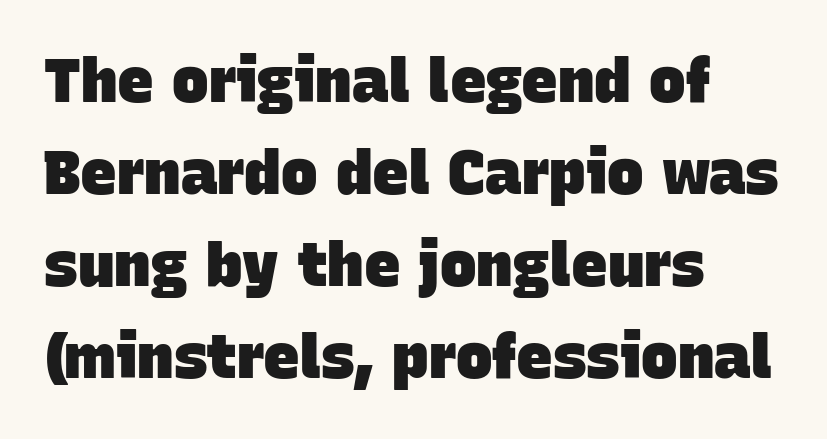
Q: Is the text bold? A: Yes.
Q: Is the typeface a serif or a sans-serif typeface? A: Sans-serif.
Q: Is the text underlined? A: No.
Q: How is the paragraph aligned? A: Left-aligned.
Q: Is the spacing between letters normal or unusually wide? A: Normal.
Q: Is the spacing between lines tight, normal or loose? A: Normal.
Q: Width (condensed, normal, or wide)? A: Normal.
Q: Stroke contrast? A: Low.
Q: x-height? A: Large.
Q: Monospaced? A: No.
